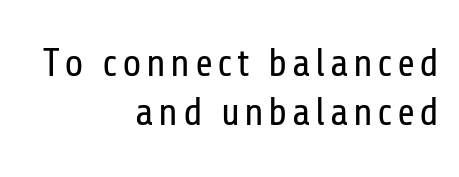
I'd call this a sans setting — the letters go barefoot. In terms of leading, this rendering sits right in the middle. Character widths vary here, with narrow letters taking less room than wide ones. Has an underline been added? It has not. Visually the block forms a straight wall on the right and a jagged coastline on the left.
